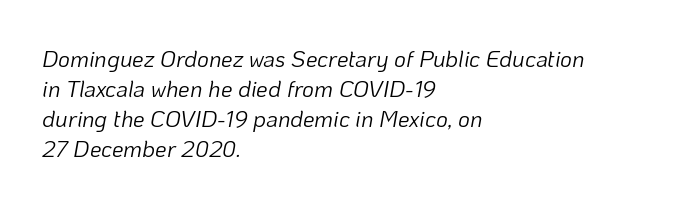
Honestly, the row spacing looks completely unremarkable. Spacing between characters is what you'd get straight out of the box. The paragraph has a hard left edge and a soft right edge. Heft: none added — not bold. The words here are not underlined.
